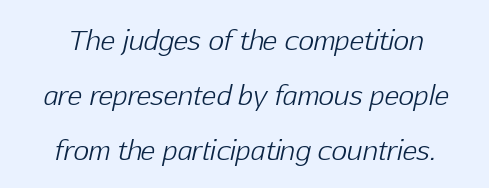
The image shows 27 px text type, italic (leaning right); set loose line spacing (2.03x), normal letter spacing, not underlined.
